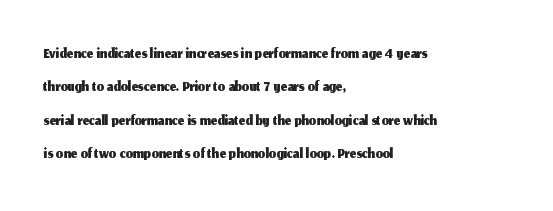
{"italic": "no", "underline": "no", "align": "left", "line_spacing": "normal", "line_spacing_ratio": 1.45, "letter_spacing": "normal", "letter_spacing_em": 0.0, "glyph_px": 23}
